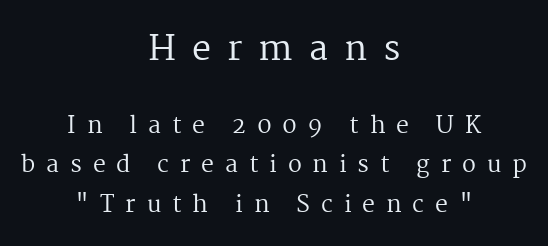
Q: Is the text bold? A: No.
Q: Is the text italic (slanted)? A: No, it is upright.
Q: Is the typeface a serif or a sans-serif typeface? A: Serif.
Q: Is the text underlined? A: No.
Q: How is the paragraph aligned? A: Centered.
Q: Is the spacing between letters normal or unusually wide? A: Unusually wide.
Q: Which block of text is set in a larger size, the first (top) or the second (bottom)? A: The first (top) one.
Q: Width (condensed, normal, or wide)? A: Normal.
Q: Stroke contrast? A: Medium.
Q: x-height? A: Medium.
Q: Monospaced? A: No.
